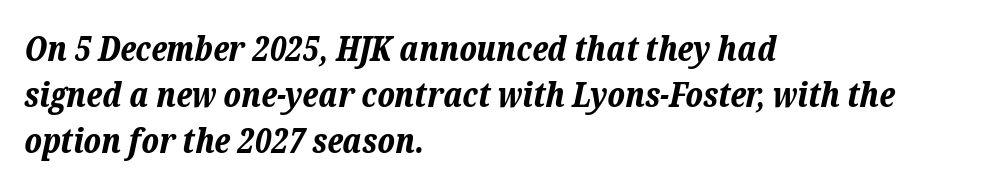
The image shows 34 px bold type, italic (leaning right); set left-aligned, normal line spacing (1.35x), normal letter spacing, not underlined; low stroke contrast and a medium x-height.
